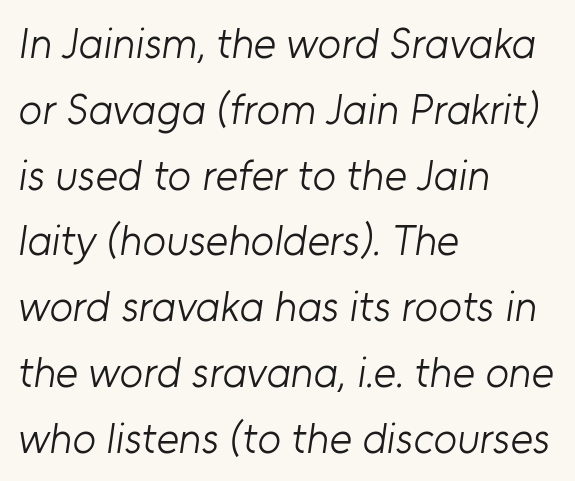
The image shows 43 px light sans-serif type; set left-aligned, normal line spacing (1.53x), normal letter spacing, not underlined; low stroke contrast and a medium x-height.
